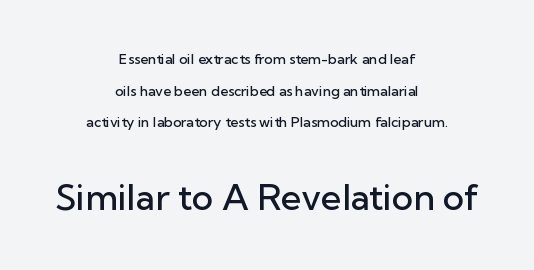
Q: Is the text bold? A: Semi-bold.
Q: Is the text italic (slanted)? A: No, it is upright.
Q: Is the typeface a serif or a sans-serif typeface? A: Sans-serif.
Q: Is the text underlined? A: No.
Q: How is the paragraph aligned? A: Centered.
Q: Is the spacing between letters normal or unusually wide? A: Normal.
Q: Is the spacing between lines tight, normal or loose? A: Loose.
Q: Which block of text is set in a larger size, the first (top) or the second (bottom)? A: The second (bottom) one.
Q: Width (condensed, normal, or wide)? A: Normal.
Q: Stroke contrast? A: Low.
Q: x-height? A: Medium.
Q: Monospaced? A: No.
